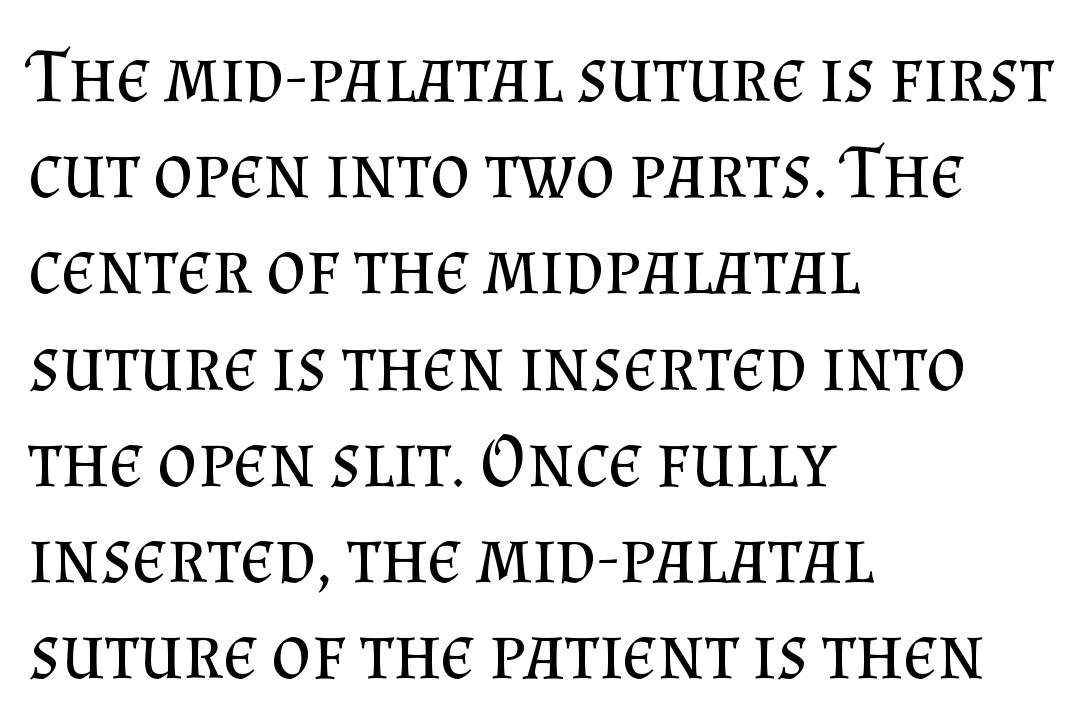
This sample has the flowing, uneven cadence of proportional lettering. The characters display serif detailing at their extremities. Honestly, the row spacing looks completely unremarkable. Alignment: flush left. The passage shown has conventional tracking throughout. The glyphs are unaccompanied by any horizontal stroke below them.
